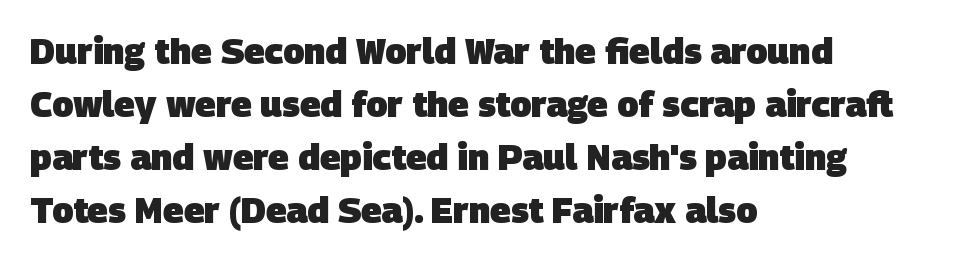
{"serif": "no", "bold": "yes", "weight": "heavy", "width": "normal", "stroke_contrast": "low", "x_height": "large", "monospaced": "no", "underline": "no", "align": "left", "line_spacing": "normal", "line_spacing_ratio": 1.51, "letter_spacing": "normal", "letter_spacing_em": 0.0, "glyph_px": 35}
